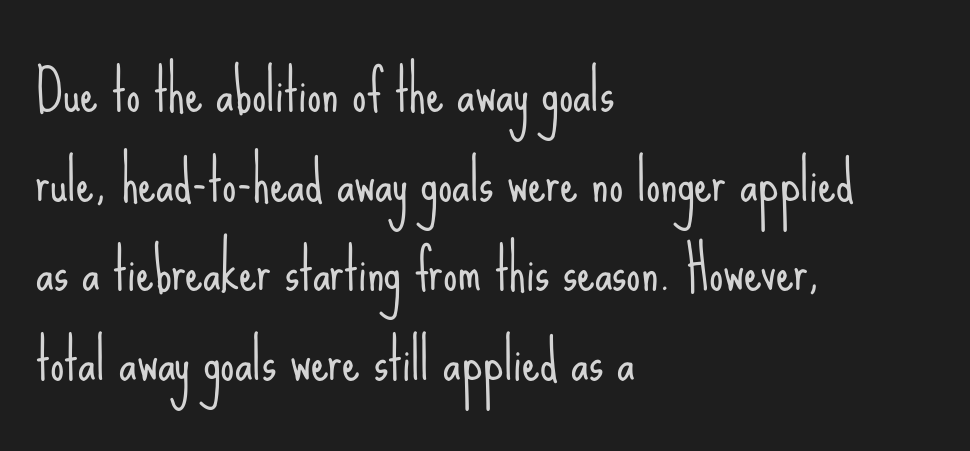
{"serif": "no", "italic": "no", "bold": "no", "weight": "light", "width": "condensed", "stroke_contrast": "low", "x_height": "small", "monospaced": "no", "underline": "no", "align": "left", "line_spacing": "normal", "line_spacing_ratio": 1.6, "letter_spacing": "normal", "letter_spacing_em": 0.0, "glyph_px": 56}
